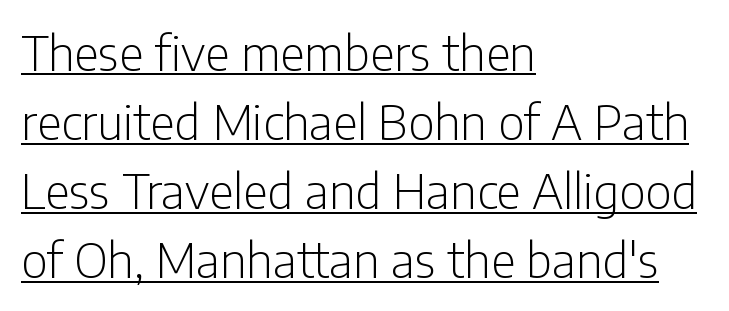
The image shows 48 px light, condensed sans-serif type, upright; set left-aligned, normal line spacing (1.44x), normal letter spacing, underlined; low stroke contrast and a medium x-height.
